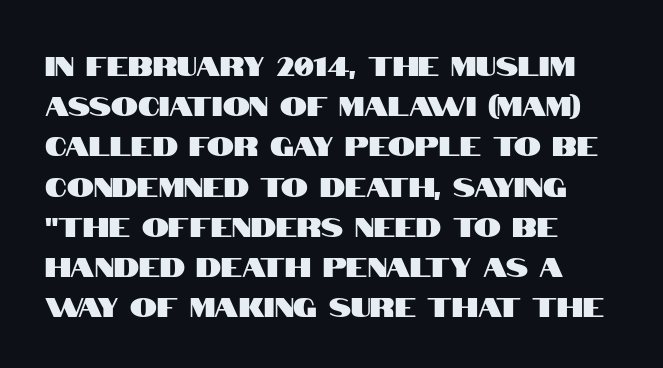
{"italic": "no", "underline": "no", "align": "left", "line_spacing": "normal", "line_spacing_ratio": 1.49, "letter_spacing": "normal", "letter_spacing_em": 0.0, "glyph_px": 27}
